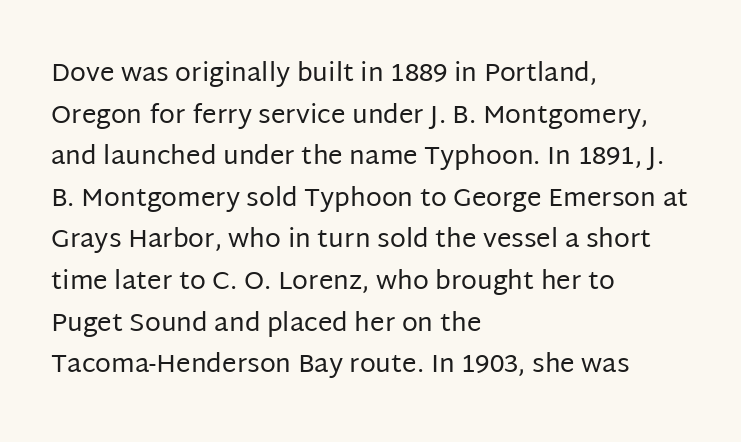
Rule under the text: the space is simply empty. One-word summary of the alignment: left. Stroke thickness stays within the range of a standard reading face or lighter. Rows of type keep a routine distance in the vertical direction. Ascenders rise straight up at ninety degrees. The tracking reads as untouched default to a designer's eye.
